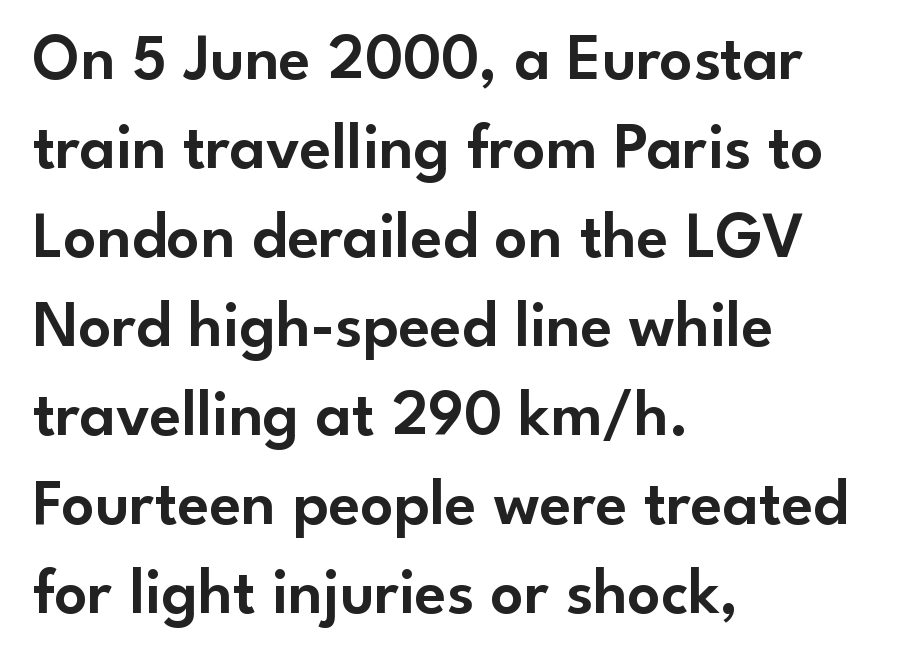
{"serif": "no", "italic": "no", "width": "normal", "stroke_contrast": "low", "x_height": "small", "monospaced": "no", "underline": "no", "align": "left", "line_spacing": "normal", "line_spacing_ratio": 1.37, "letter_spacing": "normal", "letter_spacing_em": 0.0, "glyph_px": 65}
